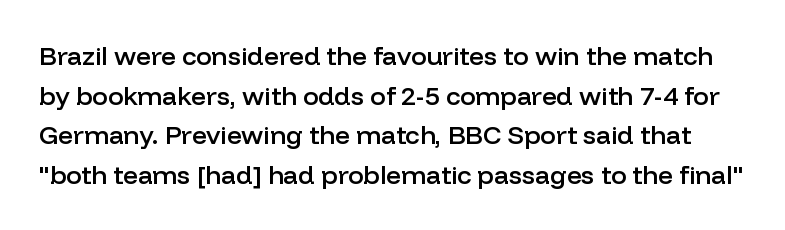
Q: Is the text bold? A: Semi-bold.
Q: Is the text italic (slanted)? A: No, it is upright.
Q: Is the text underlined? A: No.
Q: Is the spacing between letters normal or unusually wide? A: Normal.
Q: Is the spacing between lines tight, normal or loose? A: Normal.
